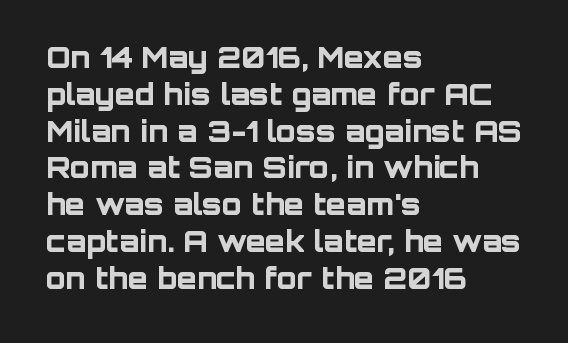
Quick note: interline space is typical. Spacing verdict: proportional, widths tailored to each character. The compositor pushed each line to the left boundary. The lettering holds an erect, upright posture throughout. No feet cap the strokes, marking this as sans-serif type. This rendering leaves character spacing at its baseline value.
